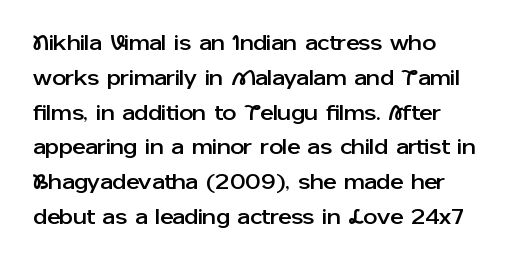
The image shows 22 px text type, upright; set normal line spacing (1.58x), normal letter spacing, not underlined.
